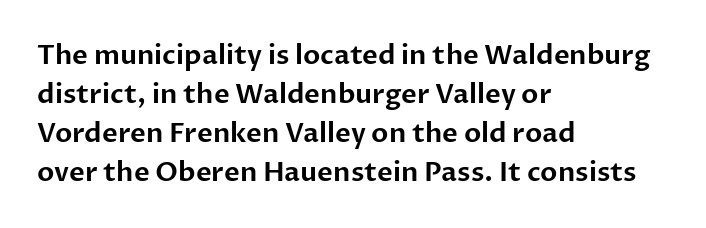
{"italic": "no", "underline": "no", "align": "left", "line_spacing": "normal", "line_spacing_ratio": 1.44, "letter_spacing": "normal", "letter_spacing_em": 0.0, "glyph_px": 27}
